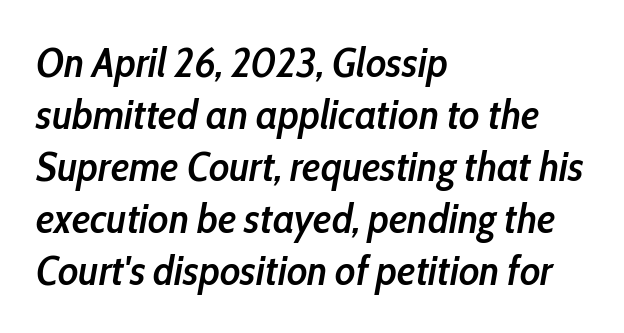
Observe the ordinary spacing: letters are neighbours, not strangers. Looks like regular typesetting: each glyph gets only the width it needs. Weight check: semibold — heavier than regular, not quite bold. A clean baseline with only descenders dipping below it. The passage is arranged the way most books set body copy — flush left. Slanted lettering throughout.
